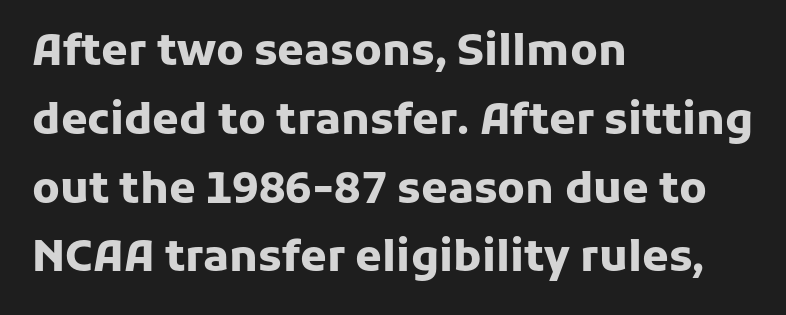
The image shows 43 px heavy sans-serif type, upright; set left-aligned, normal line spacing (1.6x), normal letter spacing, not underlined; low stroke contrast and a medium x-height.
